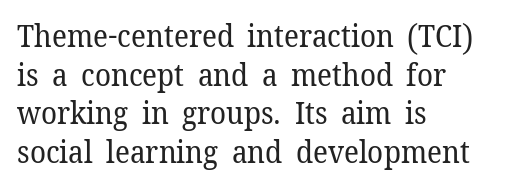
Italic? Not at all — the glyphs are vertical. Is the stroke heavy? The answer is a plain regular-or-lighter. Observe the ordinary spacing: letters are neighbours, not strangers. Every row of glyphs begins at an identical x-position on the left. The glyphs in this specimen are seriffed.
